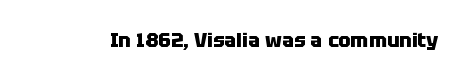
The rendering keeps characters at their native spacing. Underlining? Definitely not there. Nope, not italic — everything's standing straight. Set as a true bold cut, around the 700 mark.
